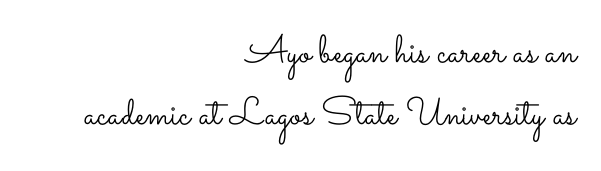
{"bold": "no", "weight": "light", "width": "wide", "stroke_contrast": "low", "x_height": "small", "monospaced": "no", "underline": "no", "align": "right", "line_spacing": "normal", "line_spacing_ratio": 1.6, "letter_spacing": "normal", "letter_spacing_em": 0.0, "glyph_px": 39}
